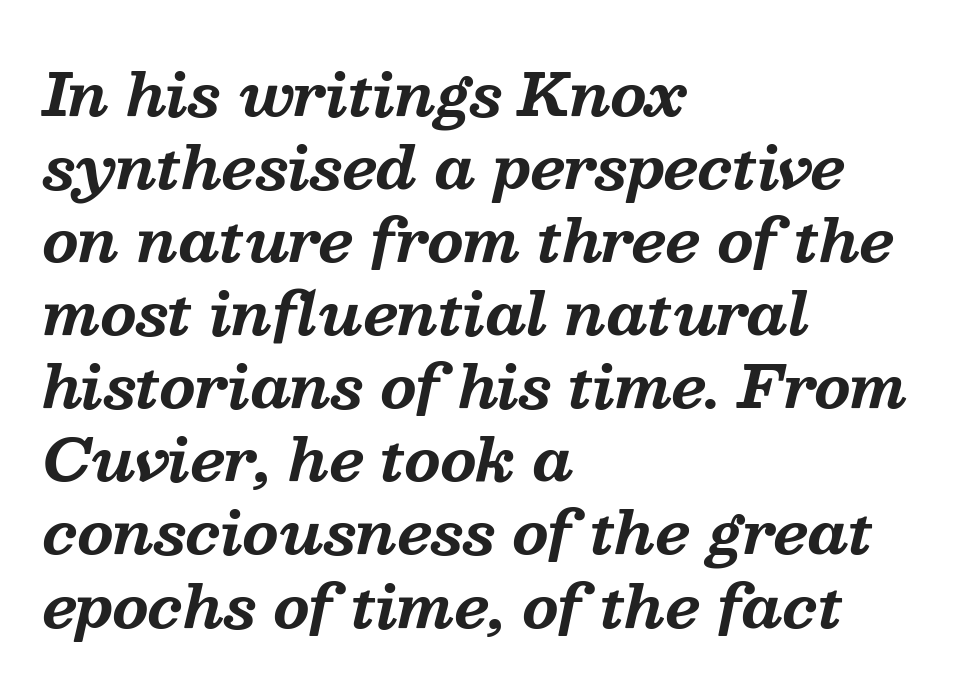
Q: Is the text bold? A: Yes.
Q: Is the text italic (slanted)? A: Yes, it leans right by about 13 degrees.
Q: Is the typeface a serif or a sans-serif typeface? A: Serif.
Q: Is the text underlined? A: No.
Q: How is the paragraph aligned? A: Left-aligned.
Q: Is the spacing between letters normal or unusually wide? A: Normal.
Q: Is the spacing between lines tight, normal or loose? A: Normal.
Q: Width (condensed, normal, or wide)? A: Normal.
Q: Stroke contrast? A: Medium.
Q: x-height? A: Medium.
Q: Monospaced? A: No.
